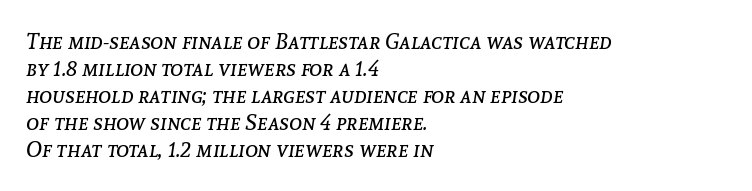
Q: Is the text bold? A: No.
Q: Is the text italic (slanted)? A: Yes, it leans right by about 8 degrees.
Q: Is the text underlined? A: No.
Q: How is the paragraph aligned? A: Left-aligned.
Q: Is the spacing between letters normal or unusually wide? A: Normal.
